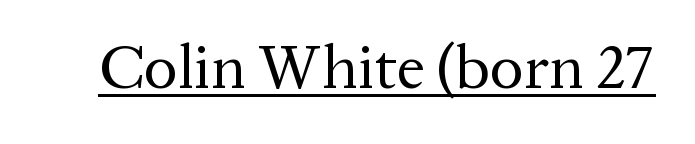
The image shows 63 px regular-weight serif type, upright; set normal letter spacing, underlined; medium stroke contrast and a medium x-height.
